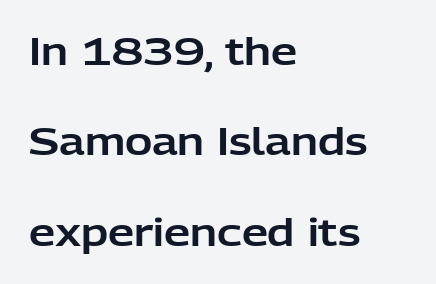
Q: Is the text italic (slanted)? A: No, it is upright.
Q: Is the typeface a serif or a sans-serif typeface? A: Sans-serif.
Q: Is the text underlined? A: No.
Q: How is the paragraph aligned? A: Left-aligned.
Q: Is the spacing between letters normal or unusually wide? A: Normal.
Q: Is the spacing between lines tight, normal or loose? A: Loose.
Q: Width (condensed, normal, or wide)? A: Normal.
Q: Stroke contrast? A: Low.
Q: x-height? A: Medium.
Q: Monospaced? A: No.
